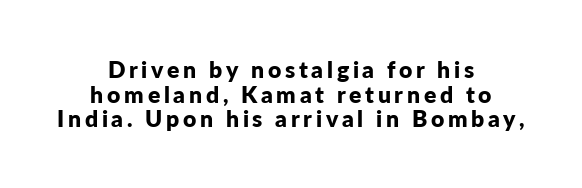
The image shows 23 px bold type, upright; set centered, tight line spacing (1.07x), not underlined.
